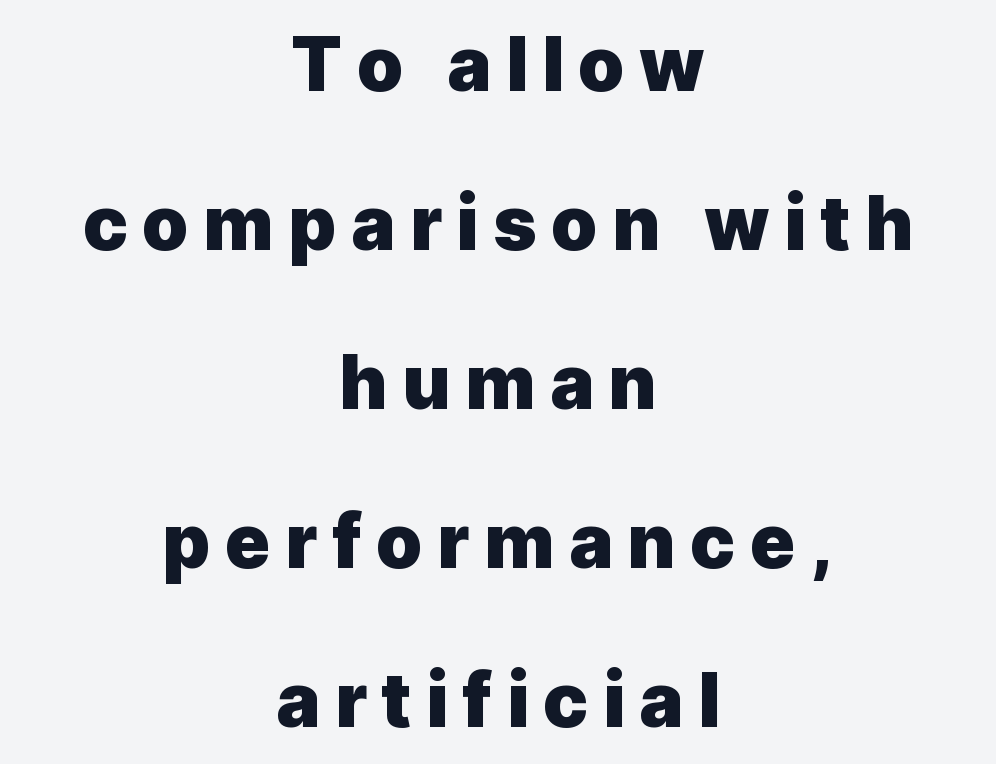
{"serif": "no", "italic": "no", "bold": "yes", "weight": "heavy", "width": "normal", "x_height": "medium", "monospaced": "no", "underline": "no", "align": "center", "line_spacing": "loose", "line_spacing_ratio": 2.12, "glyph_px": 75}
